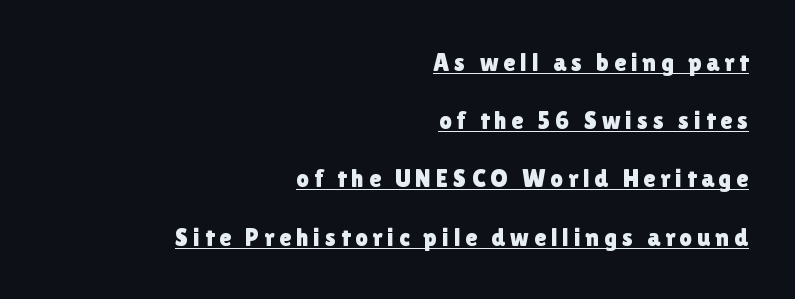
The image shows 25 px text type, upright; set right-aligned, loose line spacing (2.33x), underlined.
